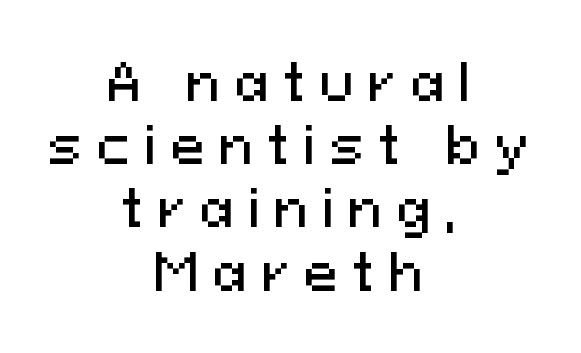
{"serif": "no", "italic": "no", "width": "normal", "stroke_contrast": "medium", "x_height": "medium", "monospaced": "no", "underline": "no", "align": "center", "line_spacing_ratio": 1.24, "letter_spacing": "wide", "letter_spacing_em": 0.28, "glyph_px": 51}
